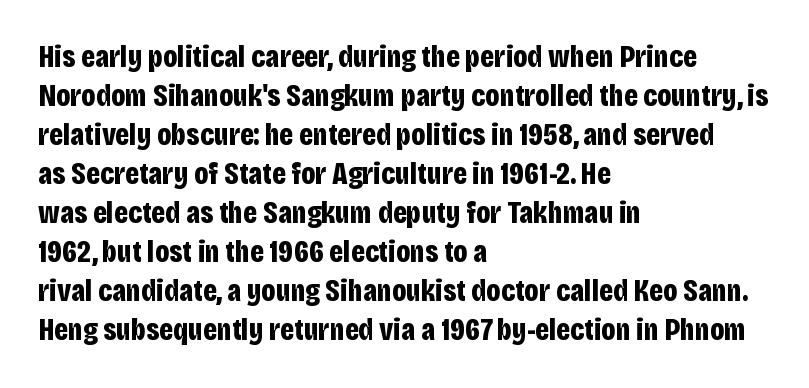
The image shows 31 px bold, condensed sans-serif type, upright; set left-aligned, normal line spacing (1.26x), normal letter spacing, not underlined; low stroke contrast and a large x-height.
